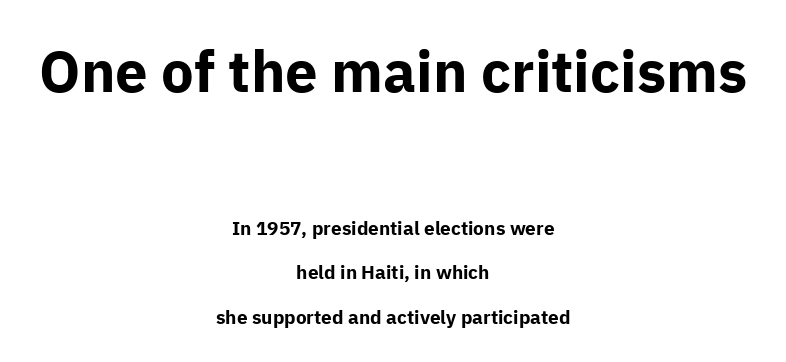
A centered setting, common on invitations and titles, is used for this passage. Here the designer chose a conventional face with non-uniform glyph widths. To sum up the face: it is a sans, with no serifs. Pretty heavy lettering here — definitely bold.
